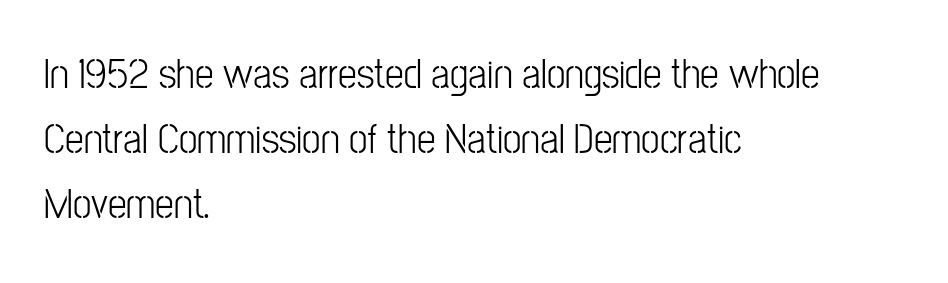
{"serif": "no", "italic": "no", "width": "condensed", "stroke_contrast": "low", "x_height": "medium", "monospaced": "no", "underline": "no", "align": "left", "line_spacing": "normal", "line_spacing_ratio": 1.55, "letter_spacing": "normal", "letter_spacing_em": 0.0, "glyph_px": 42}
